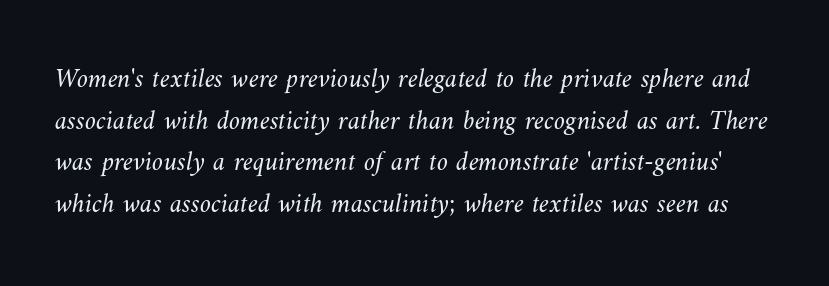
Compared with a typical body face, this is equally light or lighter still. Students, observe: this is what conventionally led text looks like. Beneath every word, the page is bare. You could call the tracking neutral — neither tight nor loose. Is this a fixed-width face? No — the glyphs have proportional, varying widths.
